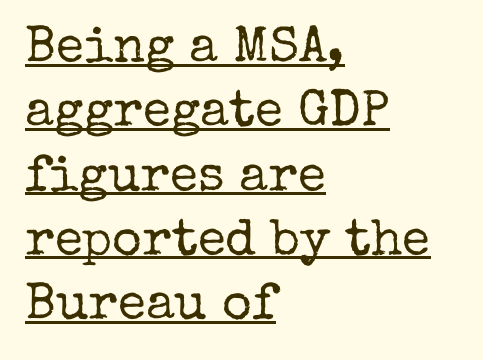
{"serif": "yes", "italic": "no", "bold": "no", "weight": "regular", "width": "normal", "stroke_contrast": "low", "x_height": "medium", "monospaced": "no", "underline": "yes", "align": "left", "line_spacing": "normal", "line_spacing_ratio": 1.26, "letter_spacing": "normal", "letter_spacing_em": 0.0, "glyph_px": 51}
